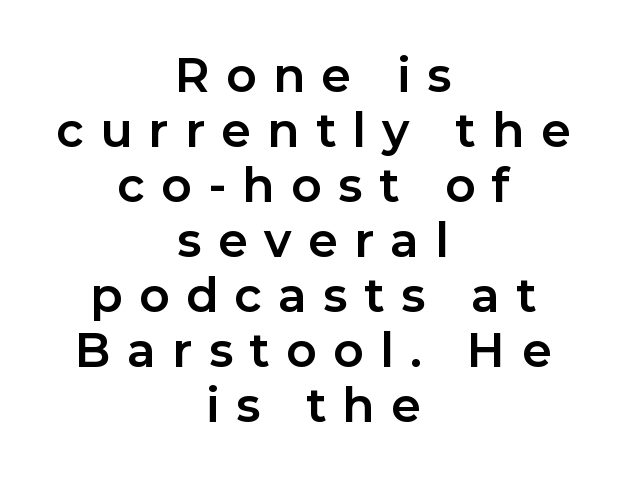
{"serif": "no", "italic": "no", "bold": "yes", "weight": "bold", "width": "normal", "stroke_contrast": "low", "x_height": "medium", "monospaced": "no", "underline": "no", "align": "center", "line_spacing_ratio": 1.17, "letter_spacing": "wide", "letter_spacing_em": 0.35, "glyph_px": 47}
